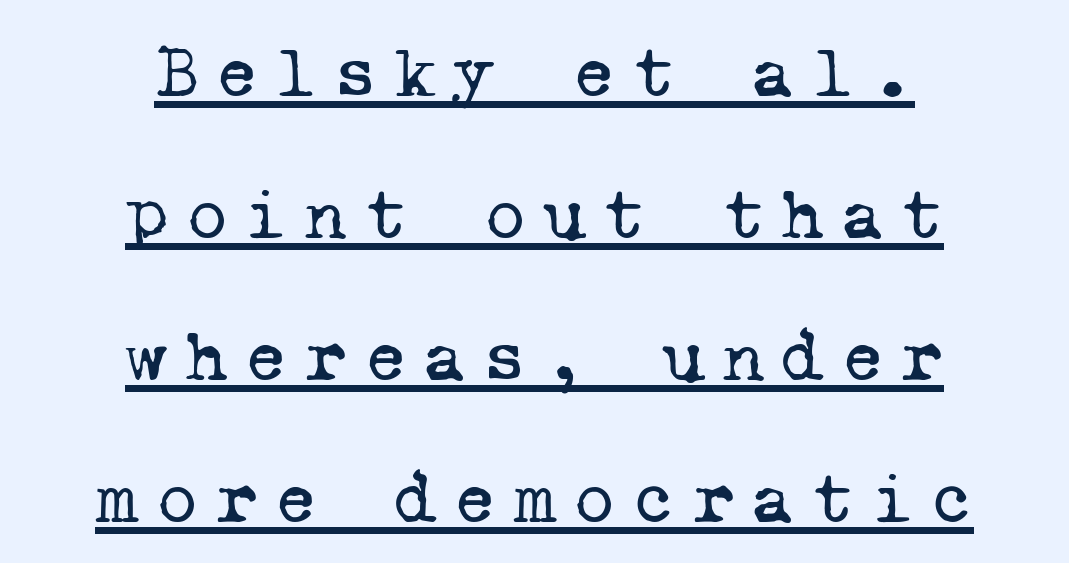
The image shows 74 px regular-weight serif type, monospaced; set centered, loose line spacing (1.92x), unusually wide letter spacing (+0.22 em), underlined; low stroke contrast and a medium x-height.
